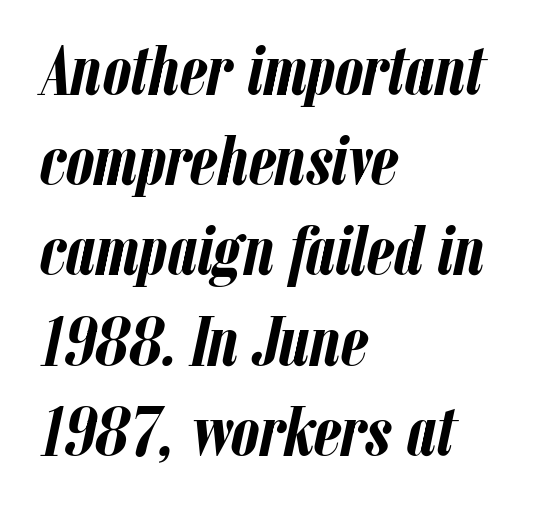
The gaps between neighbouring characters are ordinary and unremarkable. Caption: bold face, heavy strokes. This sample is left-justified, so line endings fall wherever the words run out. A normal amount of white space separates one row of letters from the next. Here the designer chose a conventional face with non-uniform glyph widths.
